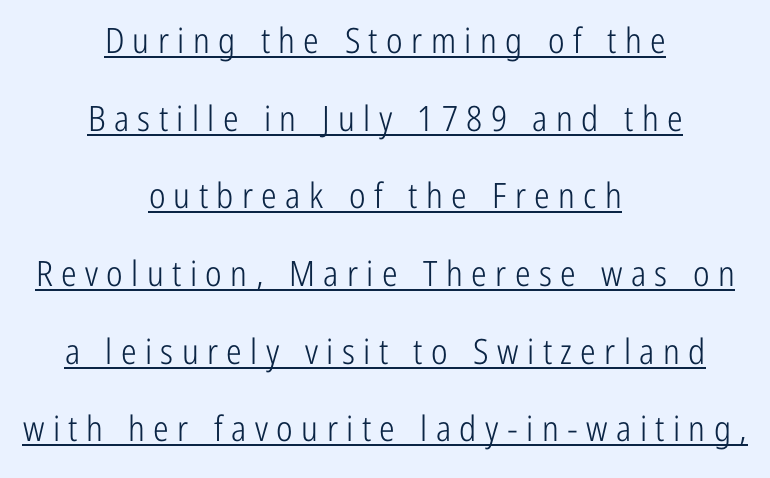
{"serif": "no", "italic": "no", "bold": "no", "weight": "light", "width": "condensed", "stroke_contrast": "low", "x_height": "medium", "monospaced": "no", "underline": "yes", "align": "center", "line_spacing": "loose", "line_spacing_ratio": 2.22, "letter_spacing": "wide", "letter_spacing_em": 0.24, "glyph_px": 35}
